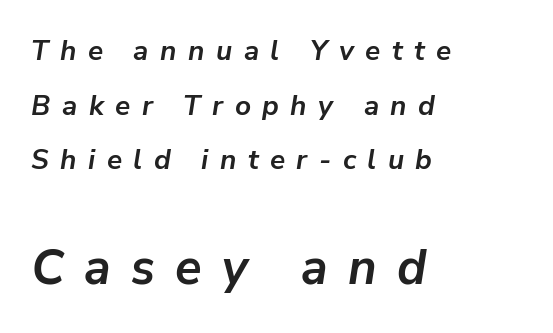
{"italic": "yes", "lean": "right", "slant_degrees": 9, "bold": "yes", "weight": "semibold", "width": "normal", "stroke_contrast": "low", "x_height": "medium", "monospaced": "no", "underline": "no", "align": "left", "line_spacing": "loose", "line_spacing_ratio": 1.95, "letter_spacing": "wide", "letter_spacing_em": 0.41, "larger_block": "second", "size_ratio": 1.75, "glyph_px": 49}
